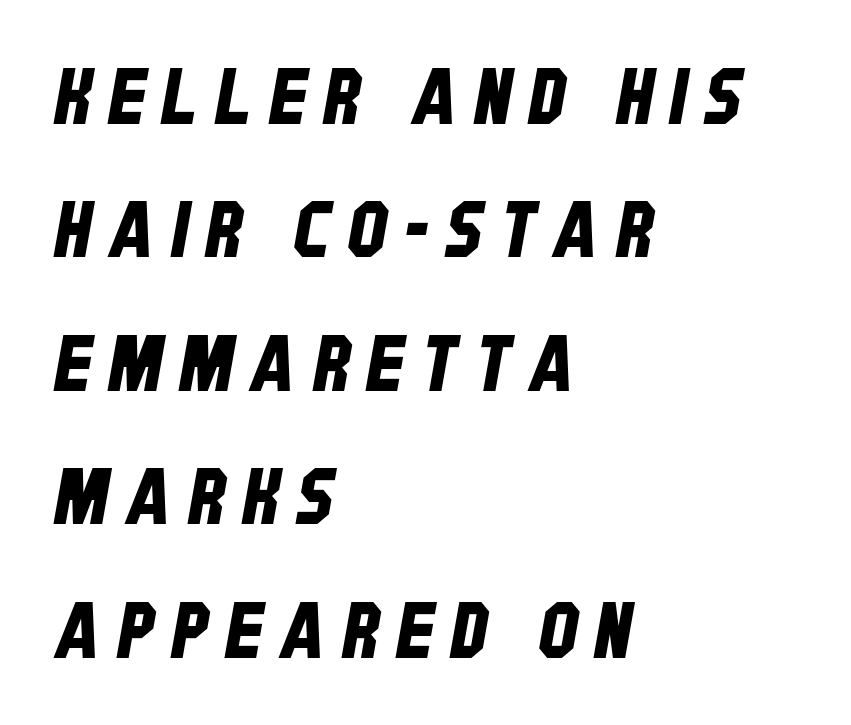
How are the letters spaced? Widely, with obvious added tracking. Type style note: lacks serifs. Lines of text with bare space underneath. Looks like regular typesetting: each glyph gets only the width it needs. The text block is weighted toward the left margin, trailing off unevenly rightward.
